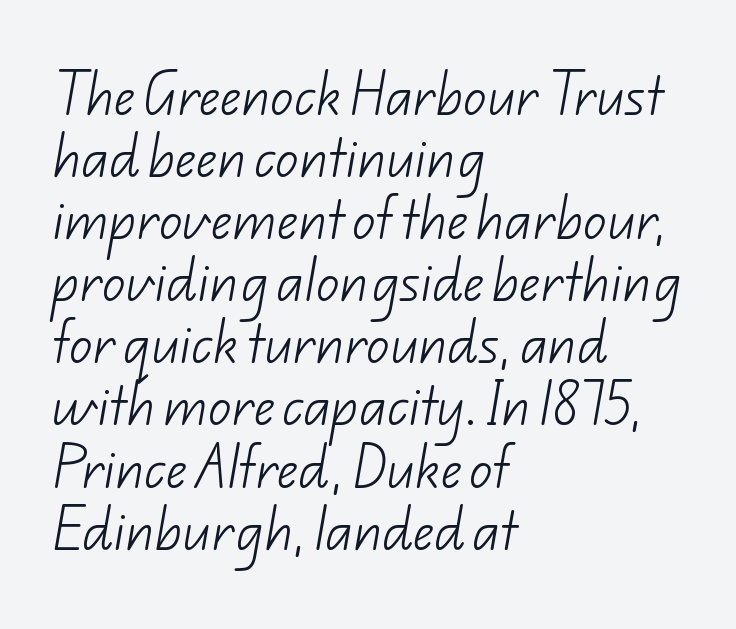
The image shows 46 px light sans-serif type; set left-aligned, normal line spacing (1.35x), normal letter spacing, not underlined; low stroke contrast and a small x-height.
